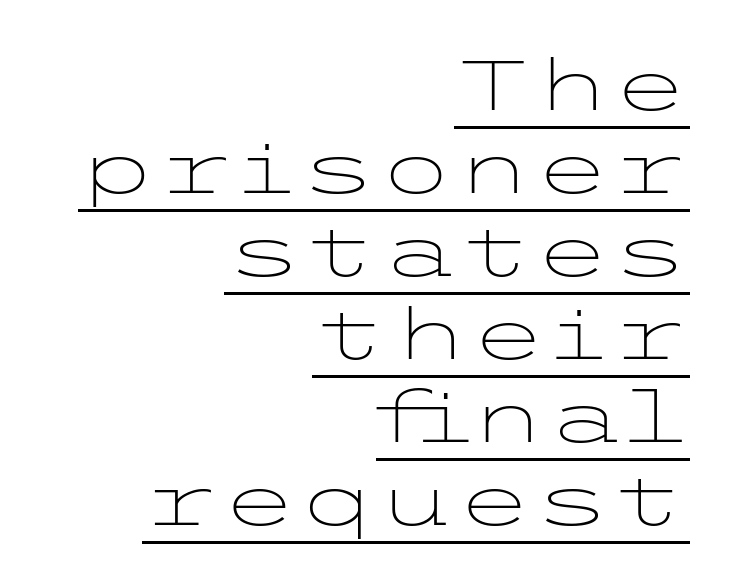
The image shows 71 px light, wide sans-serif type, upright; set right-aligned, line spacing 1.17x, normal letter spacing, underlined; low stroke contrast and a medium x-height.
